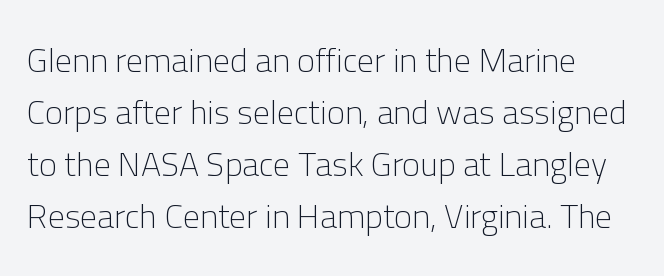
In terms of letterform style, serifs are entirely absent. Looks like regular typesetting: each glyph gets only the width it needs. Here the glyphs are tracked normally, forming tight word shapes. Students, observe: this is what conventionally led text looks like. Tall strokes in this sample are plumb rather than angled. The area under the type is left untouched.
